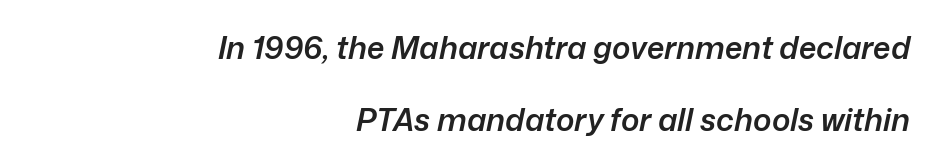
Honestly, the rows look like they've been pulled way apart. A student would call this right alignment; a typographer would say flush right, rag left. I'd describe the lettering as semibold — firm but not a full bold. An italicized treatment has been applied to the whole sample. Each letter keeps its own natural width here, so spacing adapts to shape. Decoration check: the copy has no underline.
